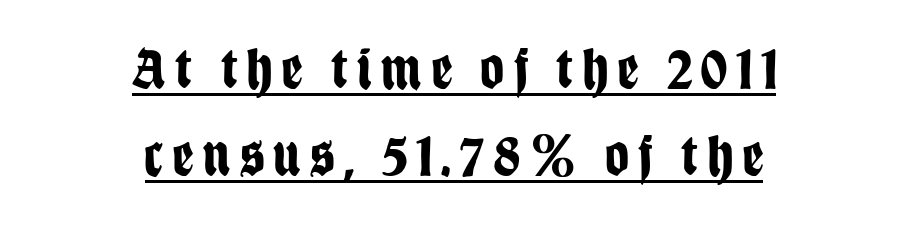
{"serif": "no", "italic": "no", "bold": "yes", "weight": "bold", "width": "condensed", "stroke_contrast": "low", "x_height": "large", "monospaced": "no", "underline": "yes", "align": "center", "line_spacing": "normal", "line_spacing_ratio": 1.47, "glyph_px": 59}
